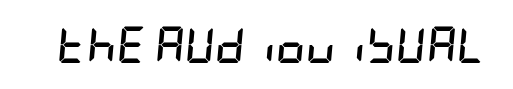
The image shows 37 px semibold, condensed type, italic (leaning right); set normal letter spacing, not underlined; low stroke contrast and a large x-height.
